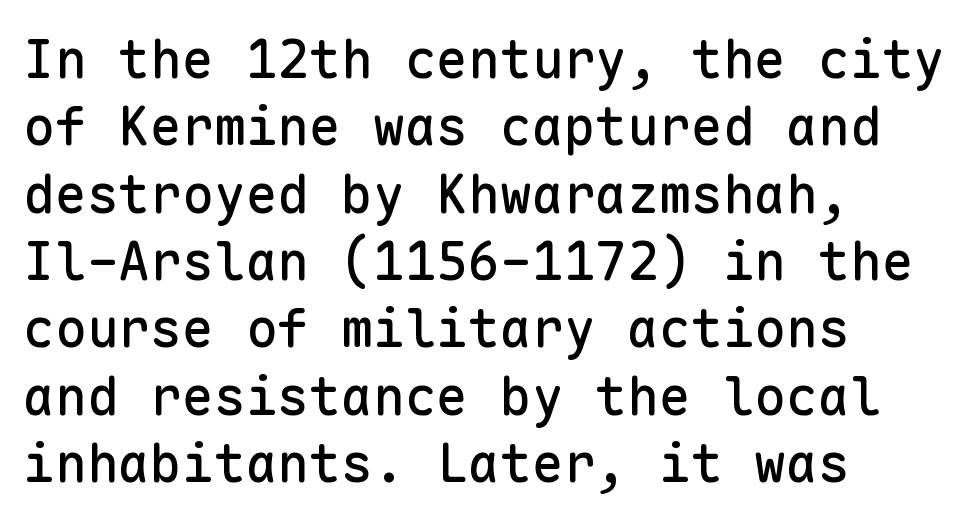
{"serif": "no", "italic": "no", "width": "normal", "stroke_contrast": "low", "x_height": "medium", "monospaced": "yes", "underline": "no", "align": "left", "line_spacing": "normal", "line_spacing_ratio": 1.27, "letter_spacing": "normal", "letter_spacing_em": 0.0, "glyph_px": 53}
